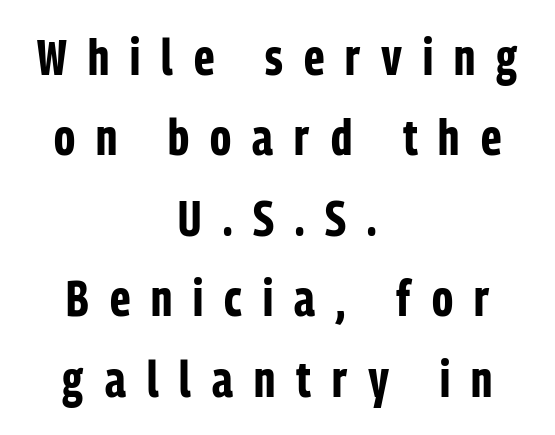
{"serif": "no", "italic": "no", "bold": "yes", "weight": "bold", "width": "condensed", "stroke_contrast": "low", "x_height": "medium", "monospaced": "no", "underline": "no", "align": "center", "line_spacing": "normal", "line_spacing_ratio": 1.61, "letter_spacing": "wide", "letter_spacing_em": 0.42, "glyph_px": 50}
